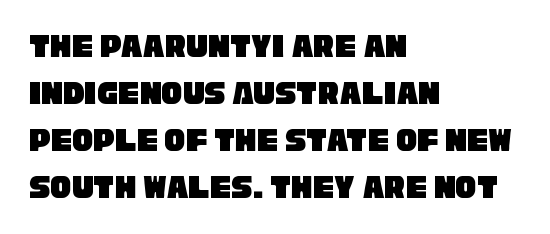
{"serif": "no", "width": "condensed", "stroke_contrast": "low", "x_height": "large", "monospaced": "no", "underline": "no", "align": "left", "line_spacing": "normal", "line_spacing_ratio": 1.34, "letter_spacing": "normal", "letter_spacing_em": 0.0, "glyph_px": 35}
